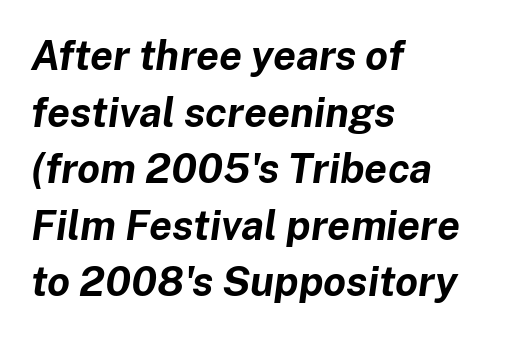
The image shows 41 px bold type, italic (leaning right); set left-aligned, normal line spacing (1.38x), normal letter spacing, not underlined; low stroke contrast and a medium x-height.
